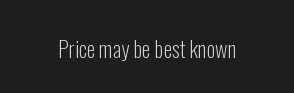
The space directly below the letters is spotless. Quick note: not italic, upright. The line texture is even and compact thanks to regular tracking. These glyphs show unthickened strokes, regular width or finer.
